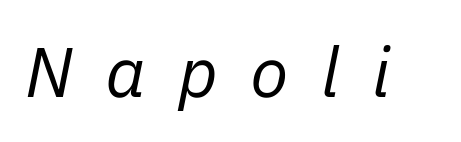
{"italic": "yes", "lean": "right", "slant_degrees": 11, "bold": "no", "weight": "regular", "width": "normal", "stroke_contrast": "low", "x_height": "medium", "monospaced": "no", "underline": "no", "letter_spacing": "wide", "letter_spacing_em": 0.46, "glyph_px": 70}
